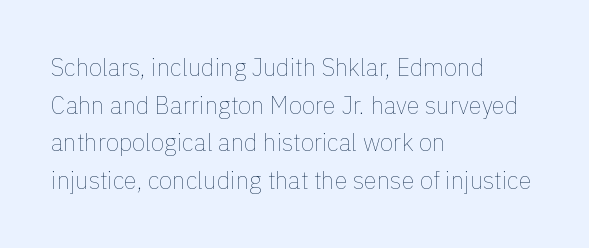
The image shows 24 px text type, upright; set left-aligned, normal line spacing (1.57x), normal letter spacing, not underlined.
